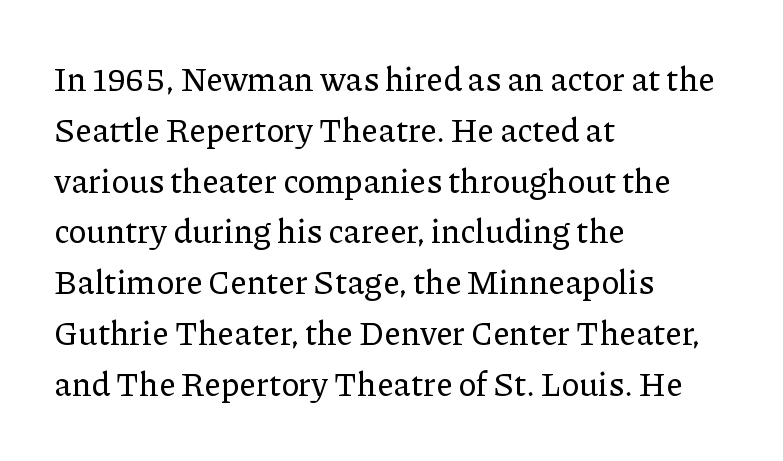
{"serif": "yes", "italic": "no", "width": "normal", "stroke_contrast": "low", "x_height": "medium", "monospaced": "no", "underline": "no", "align": "left", "line_spacing": "normal", "line_spacing_ratio": 1.54, "letter_spacing": "normal", "letter_spacing_em": 0.0, "glyph_px": 33}
